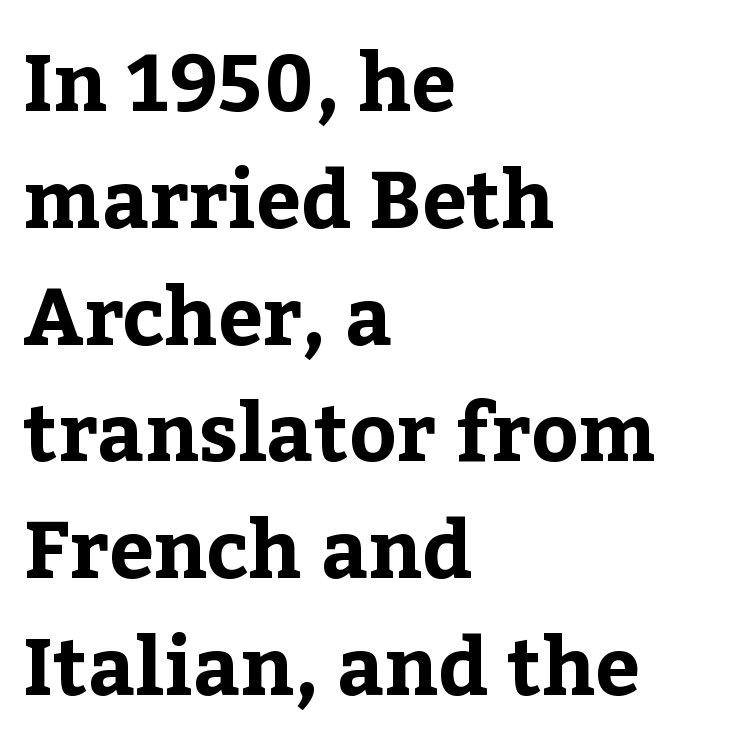
The image shows 80 px bold serif type, upright; set left-aligned, normal line spacing (1.46x), normal letter spacing, not underlined; low stroke contrast and a medium x-height.
